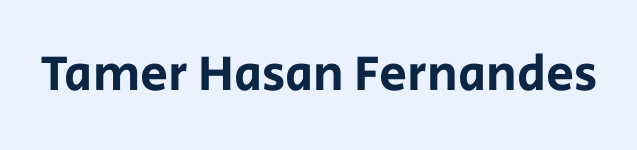
Q: Is the text italic (slanted)? A: No, it is upright.
Q: Is the typeface a serif or a sans-serif typeface? A: Sans-serif.
Q: Is the text underlined? A: No.
Q: Is the spacing between letters normal or unusually wide? A: Normal.
Q: Width (condensed, normal, or wide)? A: Normal.
Q: Stroke contrast? A: Low.
Q: x-height? A: Large.
Q: Monospaced? A: No.
